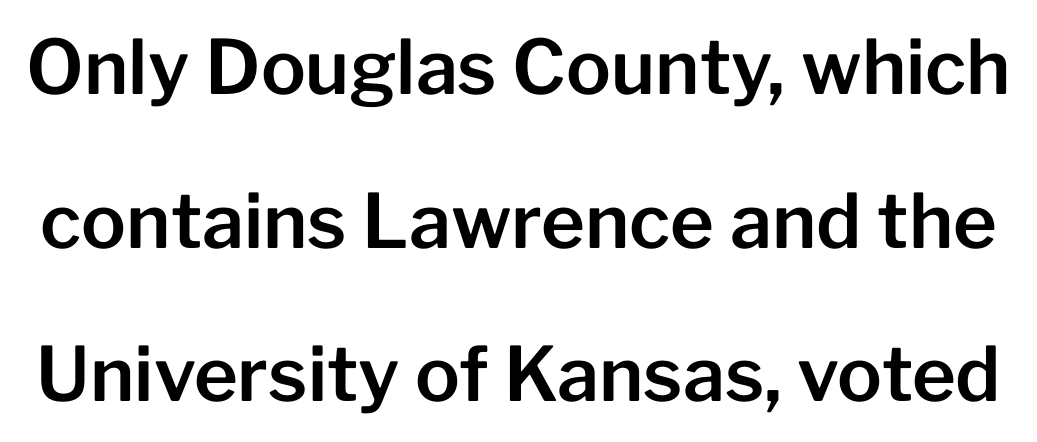
Anything drawn beneath the words? Only blank space. I'd call this a sans setting — the letters go barefoot. Looks like regular typesetting: each glyph gets only the width it needs. Successive baselines arrive slowly, with a big drop between each.
